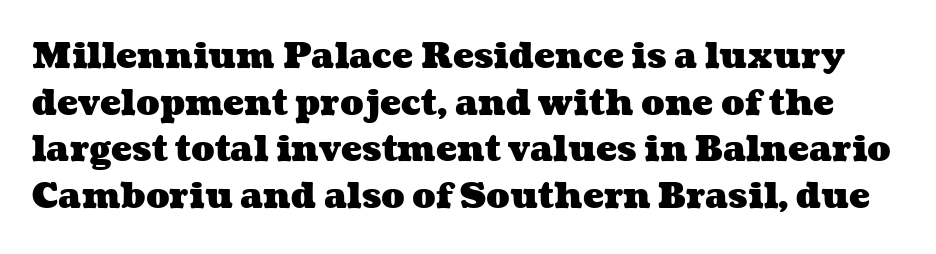
The image shows 35 px heavy, wide type; set normal line spacing (1.33x), normal letter spacing, not underlined; medium stroke contrast and a medium x-height.
